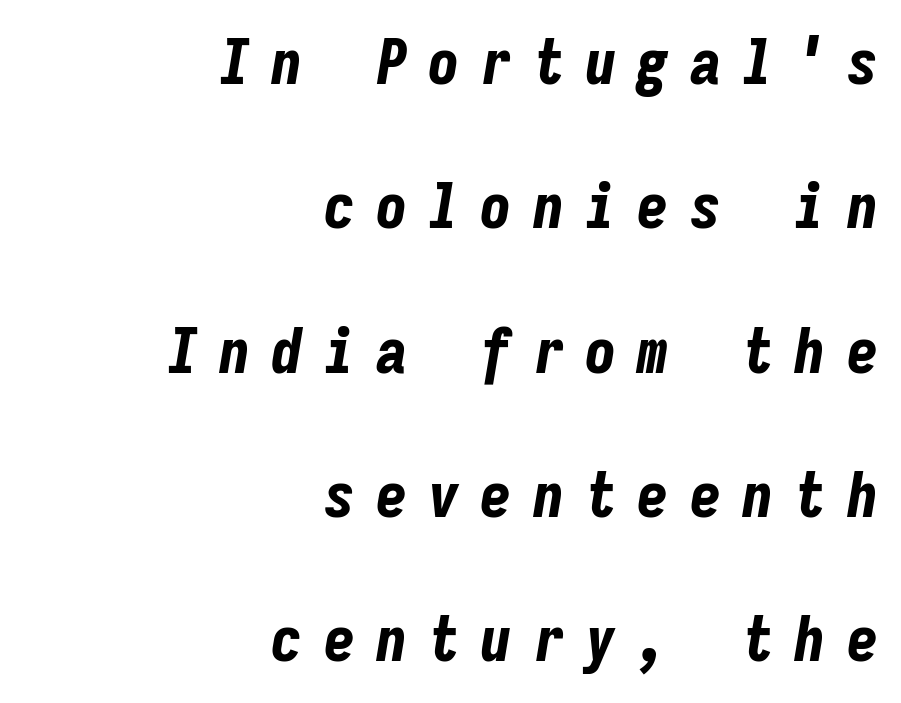
Q: Is the text bold? A: Yes.
Q: Is the text italic (slanted)? A: Yes, it leans right by about 9 degrees.
Q: Is the text underlined? A: No.
Q: How is the paragraph aligned? A: Right-aligned.
Q: Is the spacing between letters normal or unusually wide? A: Unusually wide.
Q: Is the spacing between lines tight, normal or loose? A: Loose.
Q: Width (condensed, normal, or wide)? A: Condensed.
Q: Stroke contrast? A: Low.
Q: x-height? A: Medium.
Q: Monospaced? A: Yes.
